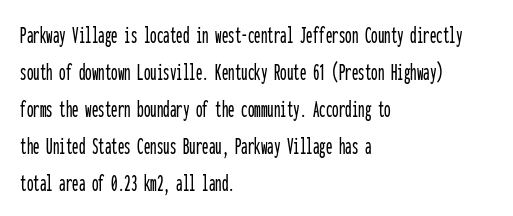
The image shows 26 px text type, upright; set left-aligned, normal line spacing (1.42x), normal letter spacing, not underlined.
